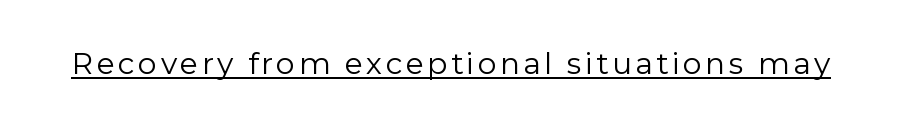
The letters stand upright; this is a roman face. Typographically, this falls in the sans-serif category. Honestly, the underline is the first thing you notice here. Spacing verdict: proportional, widths tailored to each character. Bold? No — there's no thickening of the strokes.
